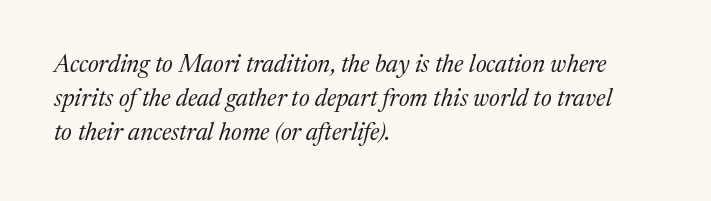
Is the letter spacing exaggerated? No — it looks like the ordinary default. The font's italic variant was chosen for this text. Caption: multi-line text, flush left, ragged right. Interline gaps are of average width in this sample.
